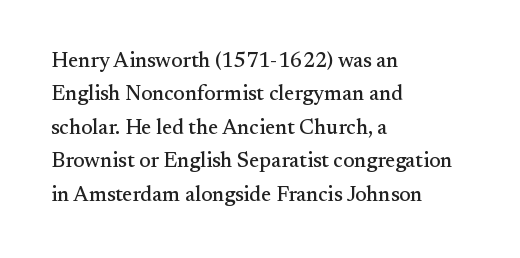
Q: Is the text italic (slanted)? A: No, it is upright.
Q: Is the text underlined? A: No.
Q: How is the paragraph aligned? A: Left-aligned.
Q: Is the spacing between letters normal or unusually wide? A: Normal.
Q: Is the spacing between lines tight, normal or loose? A: Normal.
